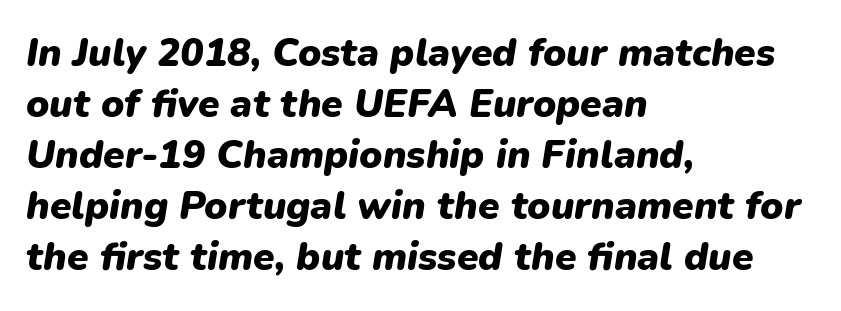
{"italic": "yes", "lean": "right", "slant_degrees": 9, "bold": "yes", "weight": "heavy", "width": "normal", "stroke_contrast": "low", "x_height": "medium", "monospaced": "no", "underline": "no", "align": "left", "line_spacing": "normal", "line_spacing_ratio": 1.31, "letter_spacing": "normal", "letter_spacing_em": 0.0, "glyph_px": 39}
